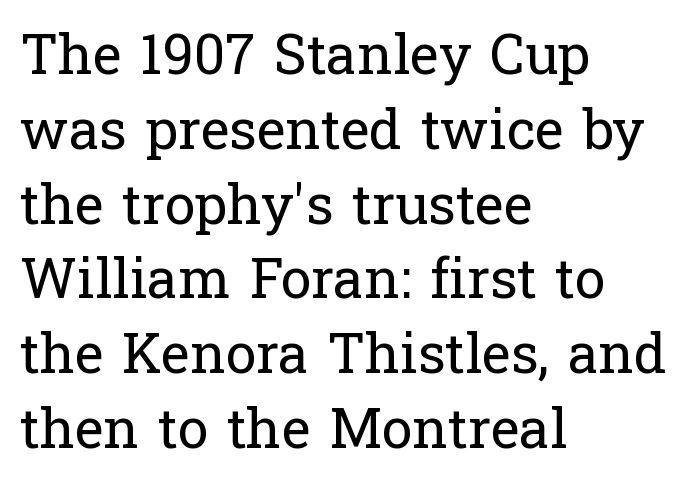
{"serif": "yes", "italic": "no", "bold": "no", "weight": "regular", "width": "normal", "stroke_contrast": "low", "x_height": "medium", "monospaced": "no", "underline": "no", "align": "left", "line_spacing": "normal", "line_spacing_ratio": 1.36, "letter_spacing": "normal", "letter_spacing_em": 0.0, "glyph_px": 55}
